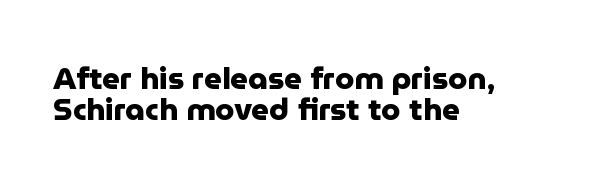
Q: Is the text bold? A: Yes.
Q: Is the text italic (slanted)? A: No, it is upright.
Q: Is the typeface a serif or a sans-serif typeface? A: Sans-serif.
Q: Is the text underlined? A: No.
Q: How is the paragraph aligned? A: Left-aligned.
Q: Is the spacing between letters normal or unusually wide? A: Normal.
Q: Is the spacing between lines tight, normal or loose? A: Tight.
Q: Width (condensed, normal, or wide)? A: Normal.
Q: Stroke contrast? A: Low.
Q: x-height? A: Medium.
Q: Monospaced? A: No.
